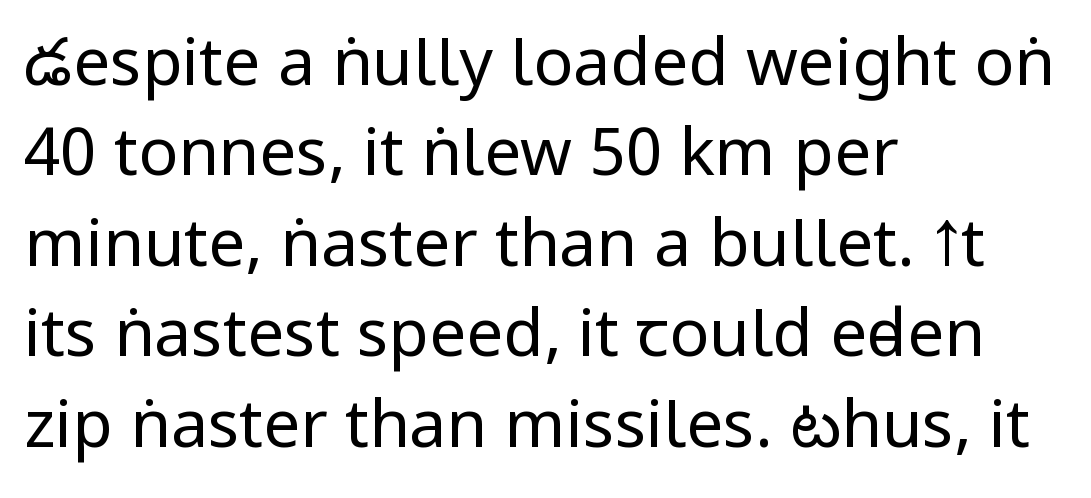
The rendering shows plain stroke endings on the letterforms — a sans-serif design. Italic: no, the glyphs are upright roman. The baseline area is clear. Horizontal alignment here is leftward, the default for most running prose. Tracking value appears to be zero — textbook default spacing. The typesetting does not lean heavy: it is not bold.
